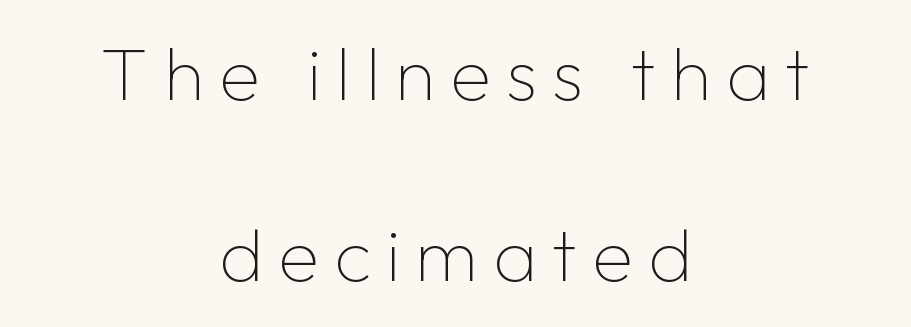
The image shows 75 px thin sans-serif type, upright; set centered, loose line spacing (2.42x), unusually wide letter spacing (+0.2 em), not underlined; low stroke contrast and a medium x-height.
